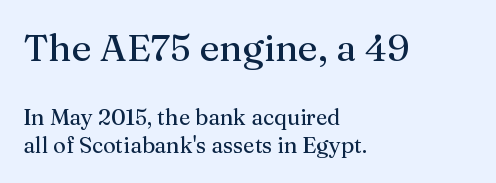
The earlier block is typeset at a bigger size than the later block. The face looks like a standard text weight, possibly lighter. Check the space under the baseline: it is left empty. The lettering stays uniformly vertical, giving the passage a roman look. The face used here is seriffed, in the tradition of book romans. Think of a printed novel: that variable character pitch is what you see here.
